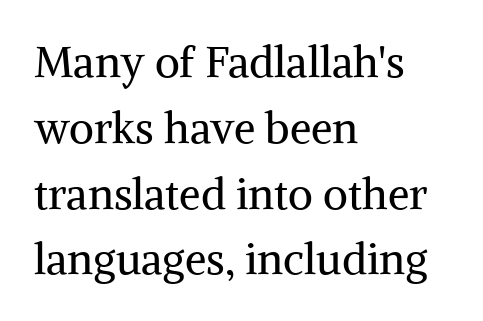
The image shows 43 px regular-weight serif type, upright; set left-aligned, normal line spacing (1.53x), normal letter spacing, not underlined; medium stroke contrast and a medium x-height.
